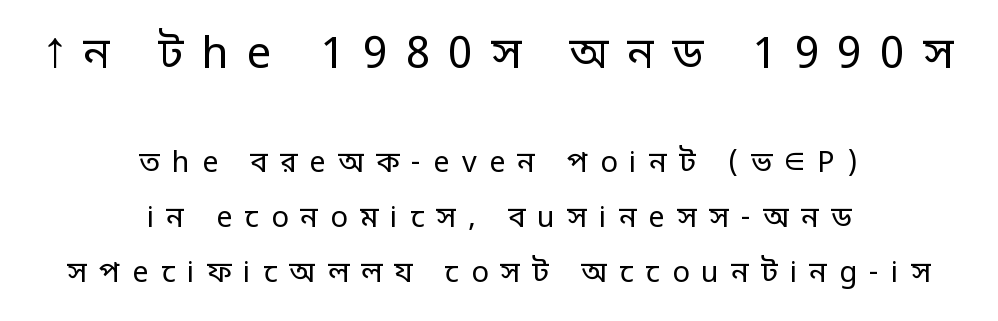
The image shows 44 px regular-weight sans-serif type, upright; set centered, line spacing 1.89x, unusually wide letter spacing (+0.42 em), not underlined; the first (top) block is 1.52x larger; low stroke contrast and a large x-height.
